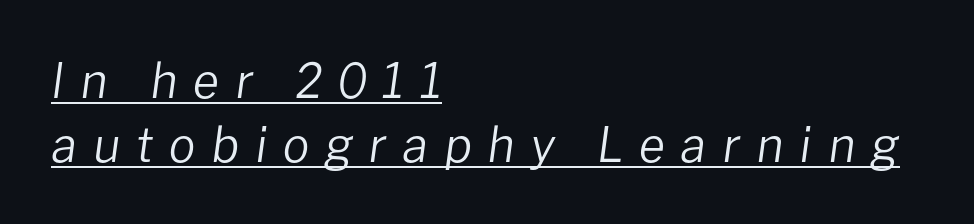
Q: Is the text bold? A: No.
Q: Is the text italic (slanted)? A: Yes, it leans right by about 8 degrees.
Q: Is the text underlined? A: Yes.
Q: How is the paragraph aligned? A: Left-aligned.
Q: Is the spacing between letters normal or unusually wide? A: Unusually wide.
Q: Is the spacing between lines tight, normal or loose? A: Normal.
Q: Width (condensed, normal, or wide)? A: Normal.
Q: Stroke contrast? A: Low.
Q: x-height? A: Medium.
Q: Monospaced? A: No.
